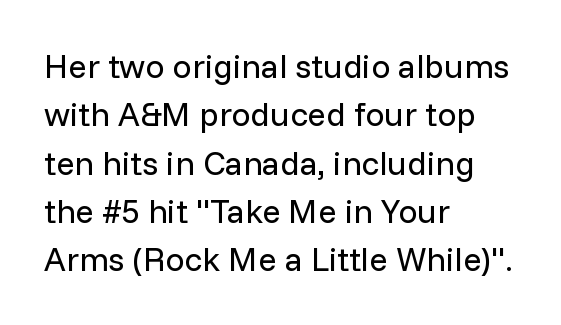
Q: Is the text bold? A: No.
Q: Is the text italic (slanted)? A: No, it is upright.
Q: Is the typeface a serif or a sans-serif typeface? A: Sans-serif.
Q: Is the text underlined? A: No.
Q: How is the paragraph aligned? A: Left-aligned.
Q: Is the spacing between letters normal or unusually wide? A: Normal.
Q: Is the spacing between lines tight, normal or loose? A: Normal.
Q: Width (condensed, normal, or wide)? A: Normal.
Q: Stroke contrast? A: Low.
Q: x-height? A: Medium.
Q: Monospaced? A: No.
